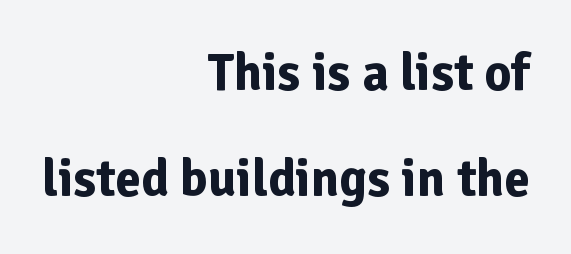
Q: Is the text bold? A: Yes.
Q: Is the text italic (slanted)? A: No, it is upright.
Q: Is the typeface a serif or a sans-serif typeface? A: Sans-serif.
Q: Is the text underlined? A: No.
Q: How is the paragraph aligned? A: Right-aligned.
Q: Is the spacing between letters normal or unusually wide? A: Normal.
Q: Is the spacing between lines tight, normal or loose? A: Loose.
Q: Width (condensed, normal, or wide)? A: Normal.
Q: Stroke contrast? A: Low.
Q: x-height? A: Medium.
Q: Monospaced? A: No.
